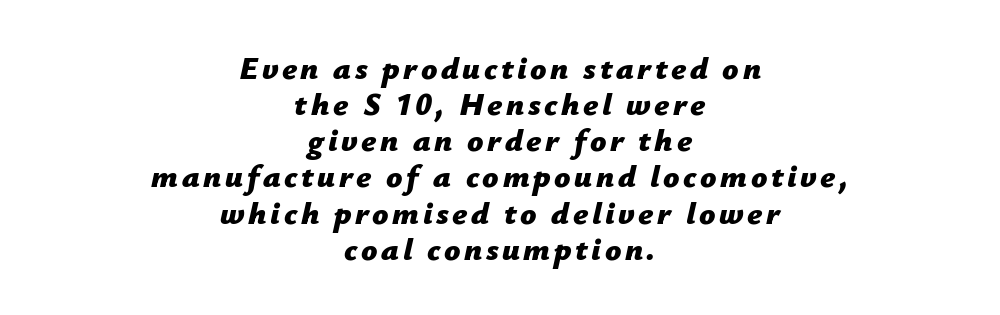
The image shows 32 px bold type, italic (leaning right); set centered, tight line spacing (1.13x), not underlined; low stroke contrast and a medium x-height.
